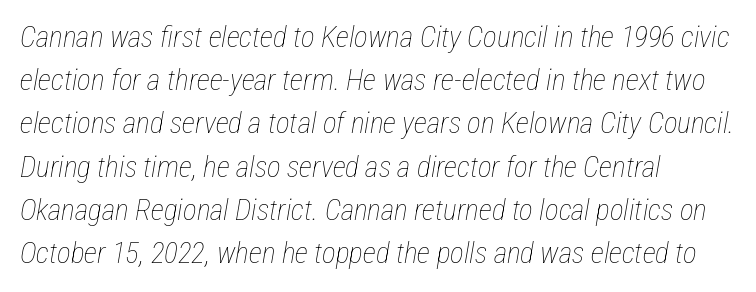
The image shows 29 px thin, condensed type, italic (leaning right); set left-aligned, normal line spacing (1.49x), normal letter spacing, not underlined; low stroke contrast and a medium x-height.
